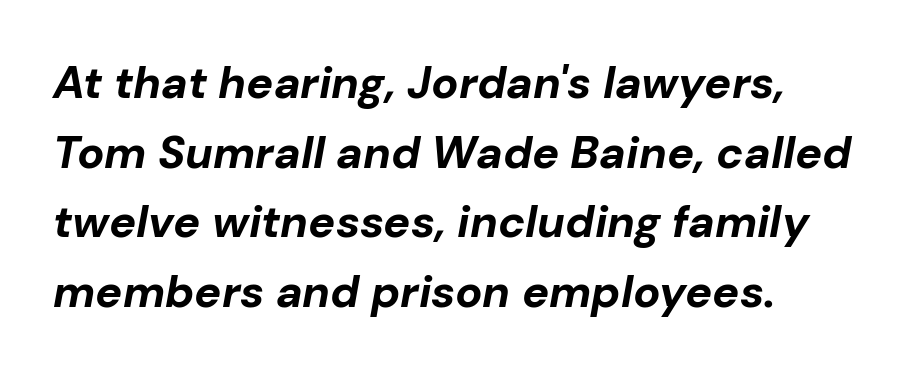
The image shows 45 px bold type, italic (leaning right); set normal line spacing (1.55x), normal letter spacing, not underlined; low stroke contrast and a medium x-height.
